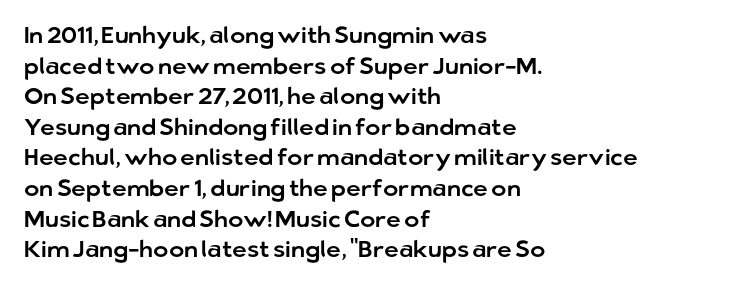
Q: Is the text italic (slanted)? A: No, it is upright.
Q: Is the text underlined? A: No.
Q: How is the paragraph aligned? A: Left-aligned.
Q: Is the spacing between letters normal or unusually wide? A: Normal.
Q: Is the spacing between lines tight, normal or loose? A: Normal.
